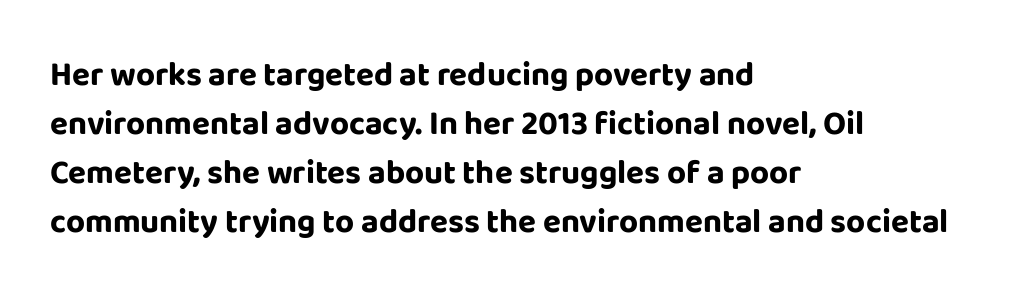
{"serif": "no", "italic": "no", "bold": "yes", "weight": "bold", "width": "normal", "stroke_contrast": "low", "x_height": "large", "monospaced": "no", "underline": "no", "align": "left", "line_spacing": "normal", "line_spacing_ratio": 1.48, "letter_spacing": "normal", "letter_spacing_em": 0.0, "glyph_px": 33}
